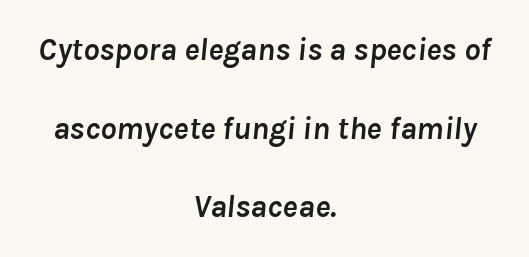
The image shows 32 px semibold type, italic (leaning right); set centered, loose line spacing (2.46x), normal letter spacing, not underlined; low stroke contrast and a medium x-height.
